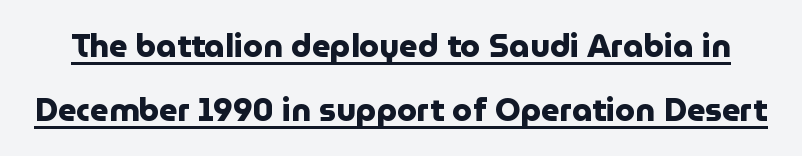
{"serif": "no", "italic": "no", "bold": "yes", "weight": "heavy", "width": "normal", "stroke_contrast": "low", "x_height": "medium", "monospaced": "no", "underline": "yes", "line_spacing": "loose", "line_spacing_ratio": 2.0, "letter_spacing": "normal", "letter_spacing_em": 0.0, "glyph_px": 32}
